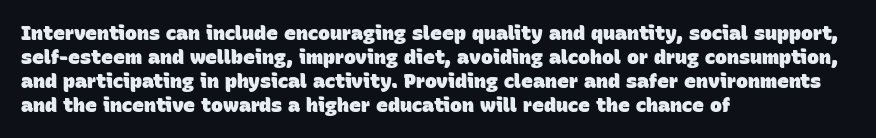
Q: Is the text bold? A: Yes.
Q: Is the text underlined? A: No.
Q: How is the paragraph aligned? A: Left-aligned.
Q: Is the spacing between letters normal or unusually wide? A: Normal.
